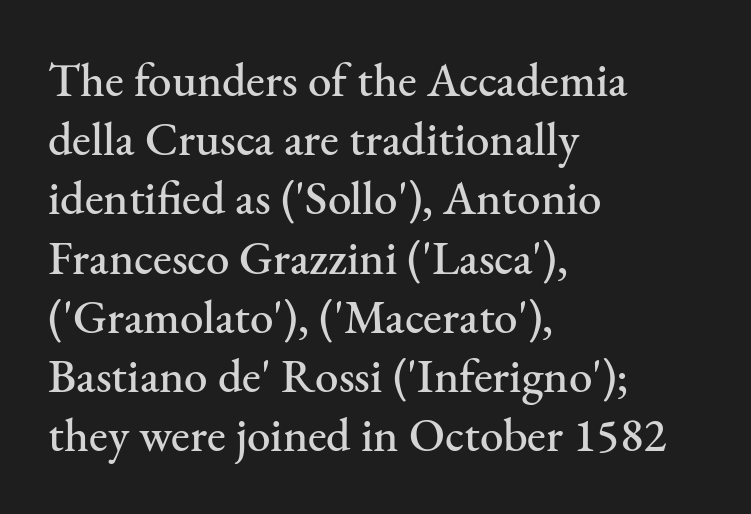
Each line starts at the same left margin while the right side varies. If you drew a line through each stem, it would be perfectly vertical. The space between consecutive lines is moderate. A typesetter would call this proportional, since set widths differ per character. A serif font was chosen for this passage. These lines keep a tight, regular rhythm from letter to letter.
